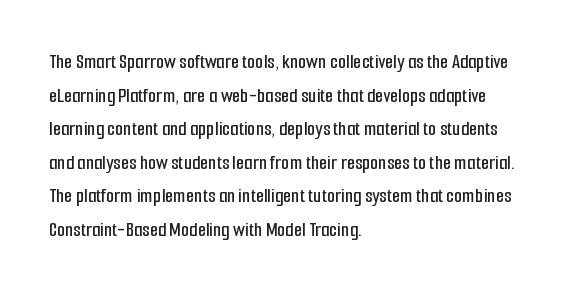
{"italic": "no", "underline": "no", "align": "left", "line_spacing": "normal", "line_spacing_ratio": 1.6, "letter_spacing": "normal", "letter_spacing_em": 0.0, "glyph_px": 21}
